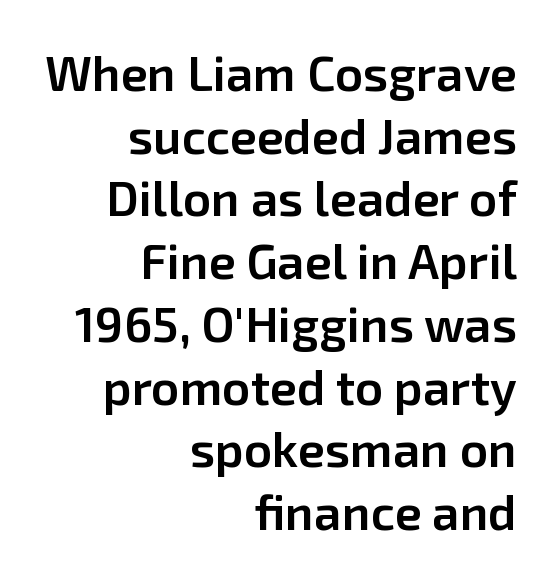
The image shows 49 px semibold sans-serif type, upright; set right-aligned, normal line spacing (1.28x), normal letter spacing, not underlined; low stroke contrast and a medium x-height.
